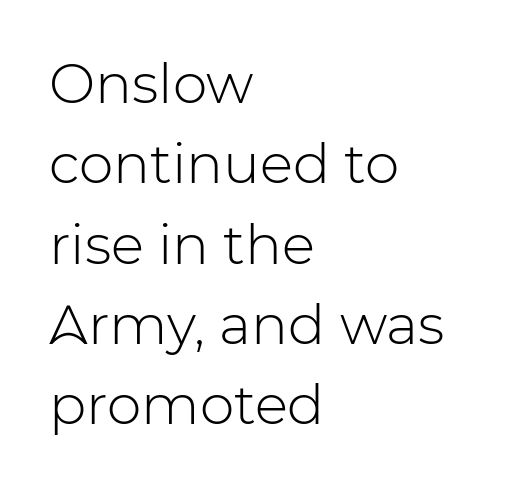
The image shows 55 px light sans-serif type, upright; set left-aligned, normal line spacing (1.46x), normal letter spacing, not underlined; low stroke contrast and a medium x-height.
